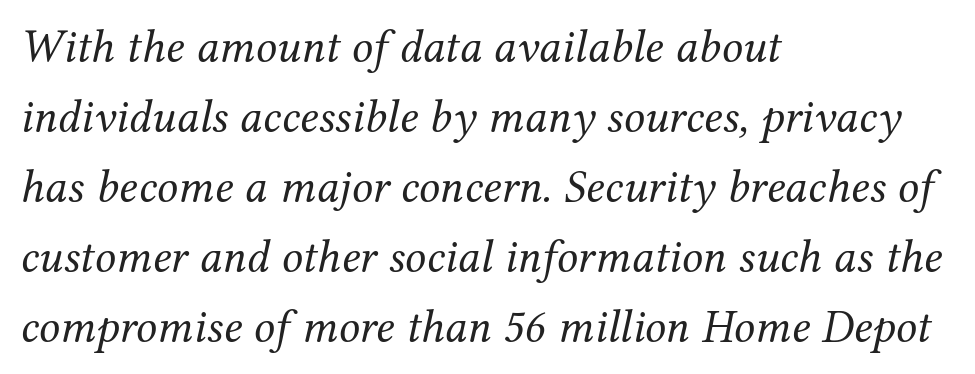
{"serif": "yes", "italic": "yes", "lean": "right", "slant_degrees": 12, "bold": "no", "weight": "regular", "width": "normal", "stroke_contrast": "medium", "x_height": "medium", "monospaced": "no", "underline": "no", "align": "left", "line_spacing": "normal", "line_spacing_ratio": 1.49, "letter_spacing": "normal", "letter_spacing_em": 0.0, "glyph_px": 47}
